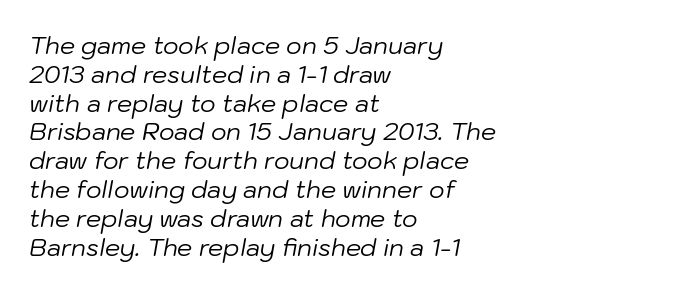
Q: Is the text bold? A: No.
Q: Is the text italic (slanted)? A: Yes, it leans right by about 10 degrees.
Q: Is the text underlined? A: No.
Q: How is the paragraph aligned? A: Left-aligned.
Q: Is the spacing between letters normal or unusually wide? A: Normal.
